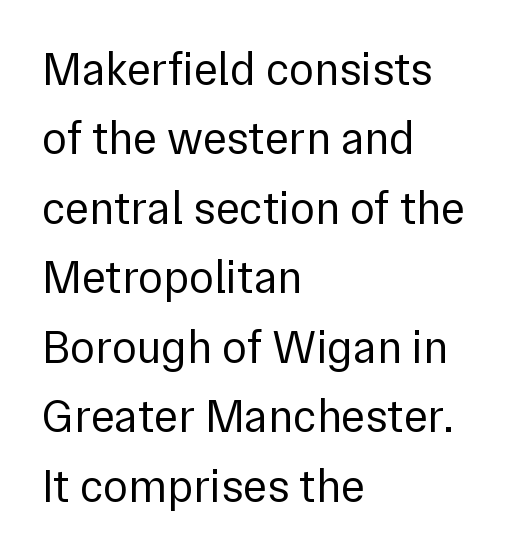
A normal amount of white space separates one row of letters from the next. The passage shown is typeset with a sans-serif family. Descenders hang freely into open space. The rag falls on the right side of this text block. Spacing verdict: proportional, widths tailored to each character. No italicization has been applied; the sample stays upright.
